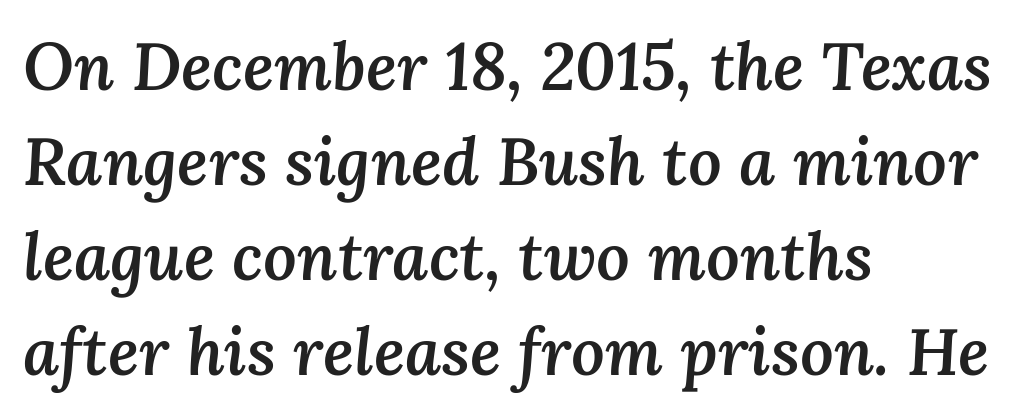
Does the weight exceed regular? Yes, but only to semibold. The space beneath each line is pristine and unruled. The rendering uses natural spacing where letterforms have individual widths. In terms of letterspacing, this is plain default setting.
